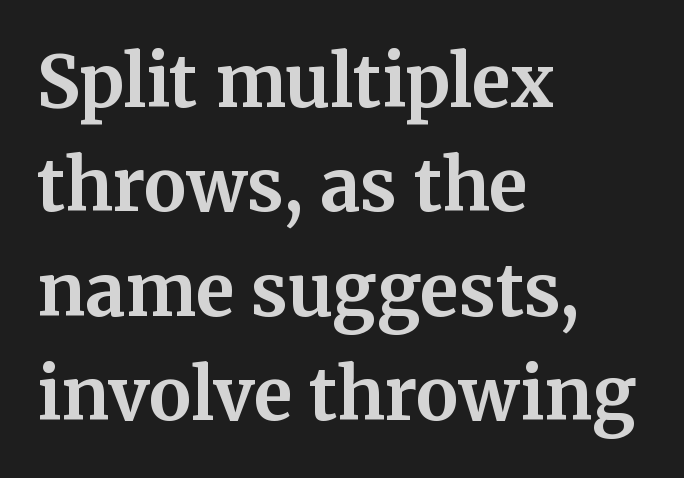
The image shows 71 px bold serif type, upright; set left-aligned, normal line spacing (1.47x), normal letter spacing, not underlined; medium stroke contrast and a medium x-height.
